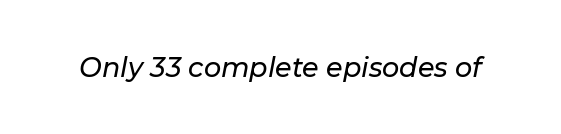
This sample uses plain, unmodified letter spacing. Has an underline been added? It has not. The letters are slanted; this is an italic face.
